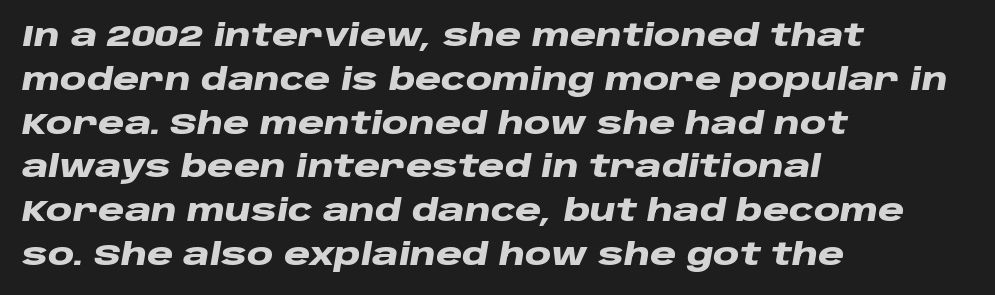
Q: Is the text bold? A: Yes.
Q: Is the text italic (slanted)? A: Yes, it leans right by about 10 degrees.
Q: Is the text underlined? A: No.
Q: How is the paragraph aligned? A: Left-aligned.
Q: Is the spacing between letters normal or unusually wide? A: Normal.
Q: Is the spacing between lines tight, normal or loose? A: Normal.
Q: Width (condensed, normal, or wide)? A: Wide.
Q: Stroke contrast? A: Low.
Q: x-height? A: Large.
Q: Monospaced? A: No.
